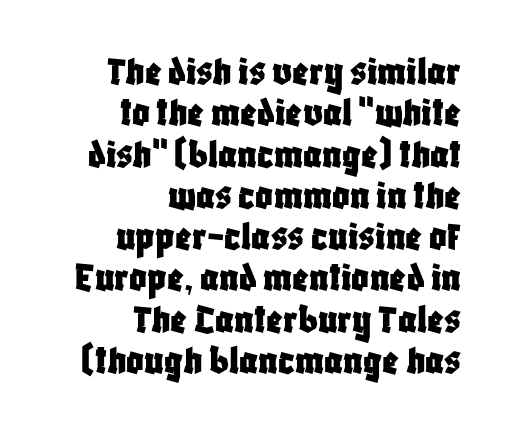
Q: Is the text italic (slanted)? A: No, it is upright.
Q: Is the typeface a serif or a sans-serif typeface? A: Sans-serif.
Q: Is the text underlined? A: No.
Q: How is the paragraph aligned? A: Right-aligned.
Q: Is the spacing between letters normal or unusually wide? A: Normal.
Q: Is the spacing between lines tight, normal or loose? A: Tight.
Q: Width (condensed, normal, or wide)? A: Condensed.
Q: Stroke contrast? A: Low.
Q: x-height? A: Large.
Q: Monospaced? A: No.
